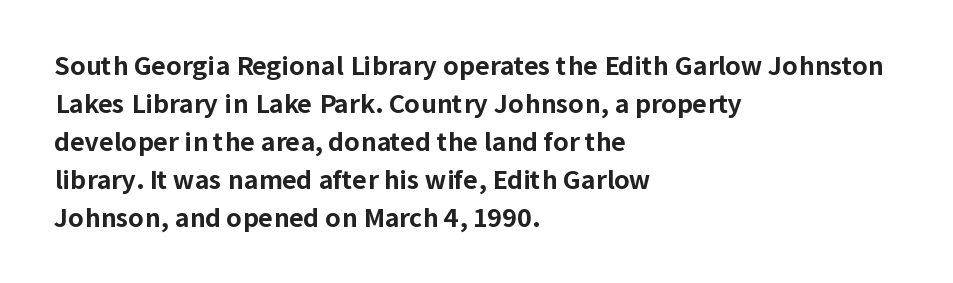
Q: Is the text bold? A: Yes.
Q: Is the text italic (slanted)? A: No, it is upright.
Q: Is the text underlined? A: No.
Q: How is the paragraph aligned? A: Left-aligned.
Q: Is the spacing between letters normal or unusually wide? A: Normal.
Q: Is the spacing between lines tight, normal or loose? A: Normal.
